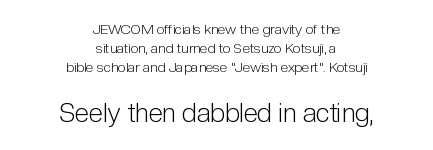
The image shows 26 px text type, upright; set centered, normal line spacing (1.34x), normal letter spacing, not underlined; the second (bottom) block is 1.86x larger.
